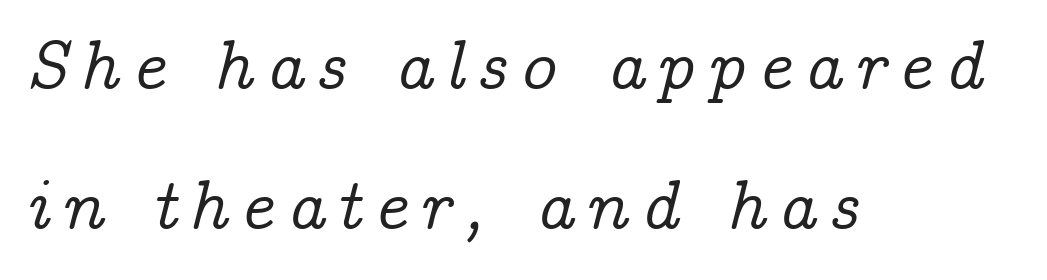
Q: Is the text italic (slanted)? A: Yes, it leans right by about 14 degrees.
Q: Is the typeface a serif or a sans-serif typeface? A: Serif.
Q: Is the text underlined? A: No.
Q: How is the paragraph aligned? A: Left-aligned.
Q: Is the spacing between lines tight, normal or loose? A: Loose.
Q: Width (condensed, normal, or wide)? A: Normal.
Q: Stroke contrast? A: Low.
Q: x-height? A: Medium.
Q: Monospaced? A: No.
